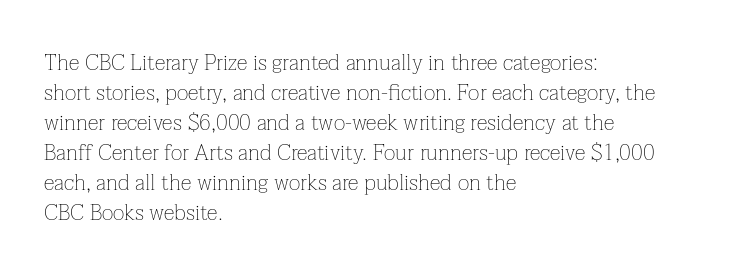
The image shows 22 px text type, upright; set left-aligned, normal line spacing (1.36x), normal letter spacing, not underlined.
